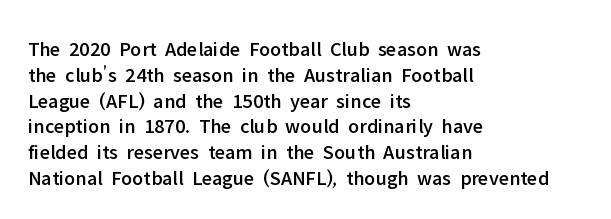
Underline: absent. This rendering uses left alignment, leaving the right contour irregular. A typesetter would mark this as roman, not italic. In terms of letterspacing, this is plain default setting.
